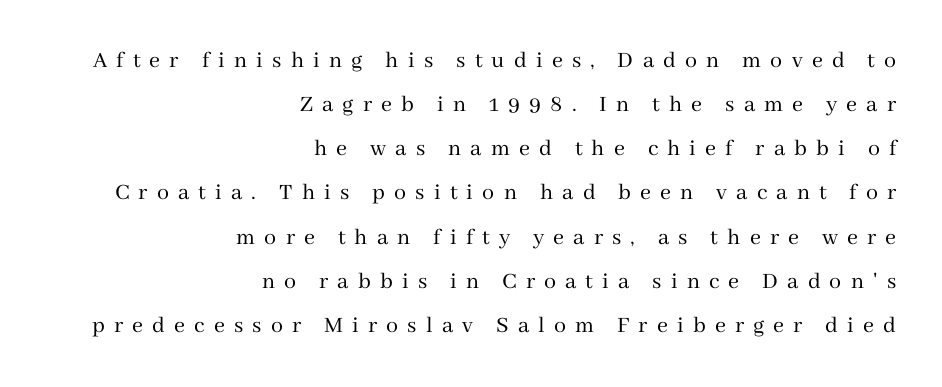
The image shows 24 px text type, upright; set right-aligned, line spacing 1.84x, unusually wide letter spacing (+0.38 em), not underlined.
